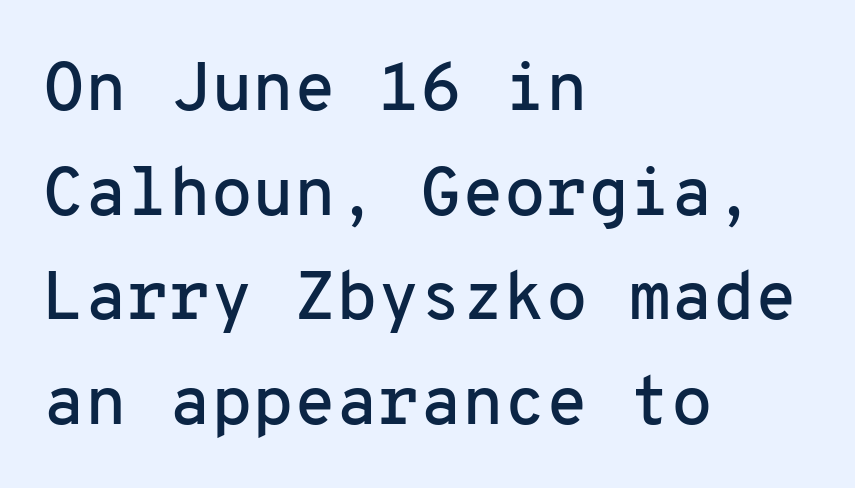
{"serif": "no", "italic": "no", "width": "normal", "stroke_contrast": "low", "x_height": "medium", "monospaced": "yes", "underline": "no", "align": "left", "line_spacing": "normal", "line_spacing_ratio": 1.54, "letter_spacing": "normal", "letter_spacing_em": 0.0, "glyph_px": 68}
